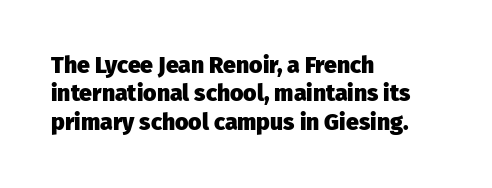
Q: Is the text bold? A: Yes.
Q: Is the text italic (slanted)? A: No, it is upright.
Q: Is the text underlined? A: No.
Q: How is the paragraph aligned? A: Left-aligned.
Q: Is the spacing between letters normal or unusually wide? A: Normal.
